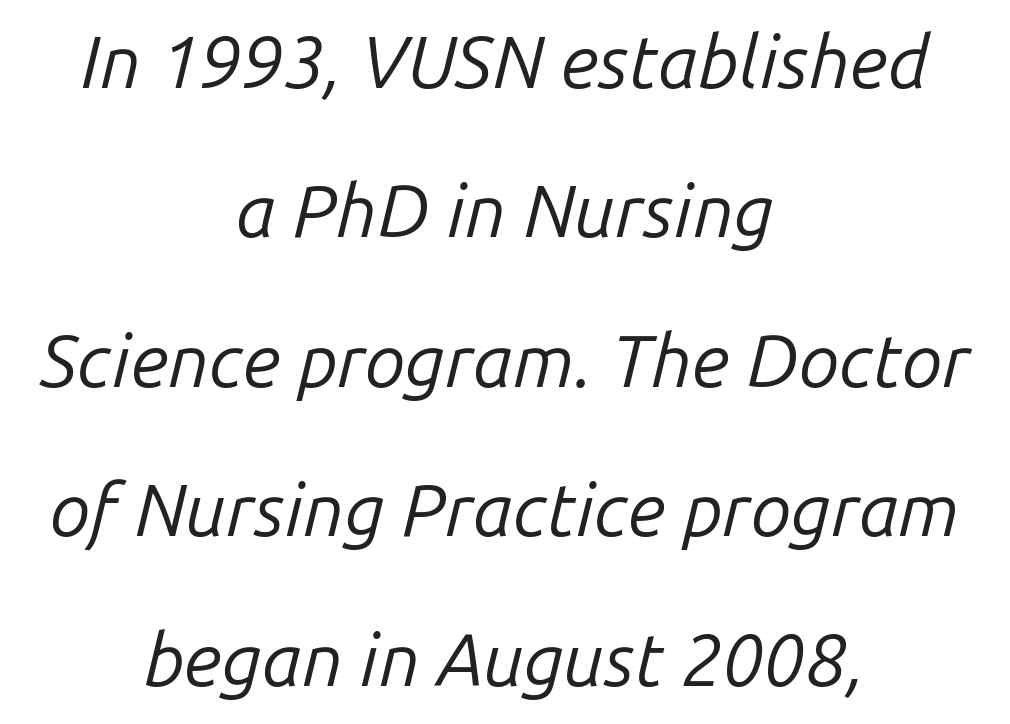
{"italic": "yes", "lean": "right", "slant_degrees": 14, "bold": "no", "weight": "regular", "width": "normal", "stroke_contrast": "low", "x_height": "medium", "monospaced": "no", "underline": "no", "align": "center", "line_spacing": "loose", "line_spacing_ratio": 2.02, "letter_spacing": "normal", "letter_spacing_em": 0.0, "glyph_px": 74}
